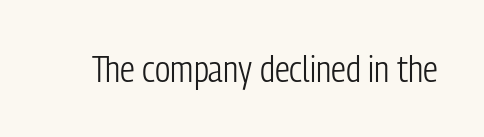
{"serif": "no", "italic": "no", "bold": "no", "weight": "light", "width": "condensed", "stroke_contrast": "low", "x_height": "medium", "monospaced": "no", "underline": "no", "letter_spacing": "normal", "letter_spacing_em": 0.0, "glyph_px": 37}
